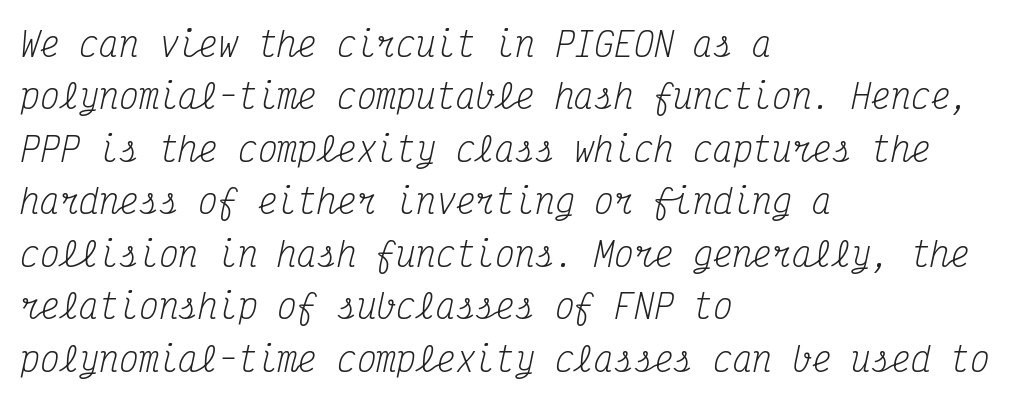
{"serif": "yes", "italic": "yes", "lean": "right", "slant_degrees": 12, "bold": "no", "weight": "regular", "width": "condensed", "stroke_contrast": "medium", "x_height": "medium", "monospaced": "yes", "underline": "no", "align": "left", "line_spacing": "normal", "line_spacing_ratio": 1.59, "letter_spacing": "normal", "letter_spacing_em": 0.0, "glyph_px": 33}
